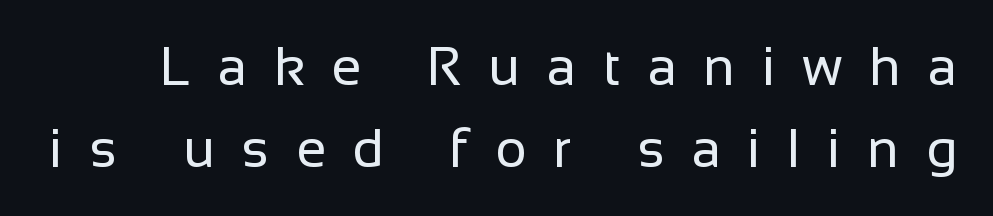
The lettering holds an erect, upright posture throughout. The font is comparable to plain body text, perhaps lighter. Words appear elongated and porous because spacing is wide. The leading is moderate, giving the passage an even texture.
